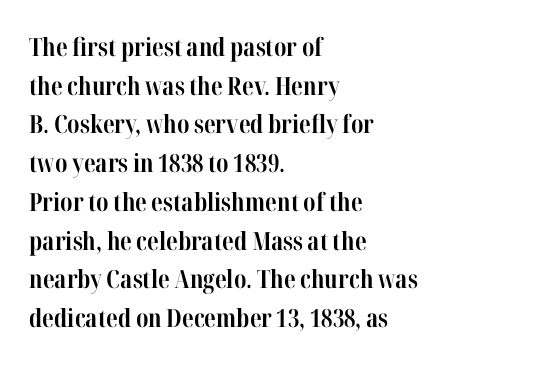
Q: Is the text bold? A: Yes.
Q: Is the text italic (slanted)? A: No, it is upright.
Q: Is the text underlined? A: No.
Q: How is the paragraph aligned? A: Left-aligned.
Q: Is the spacing between letters normal or unusually wide? A: Normal.
Q: Is the spacing between lines tight, normal or loose? A: Normal.
